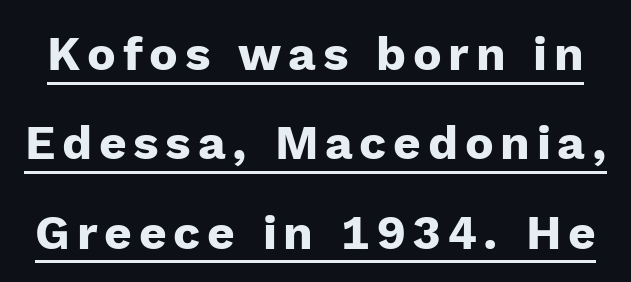
The image shows 48 px heavy sans-serif type, upright; set line spacing 1.86x, underlined; low stroke contrast and a medium x-height.
